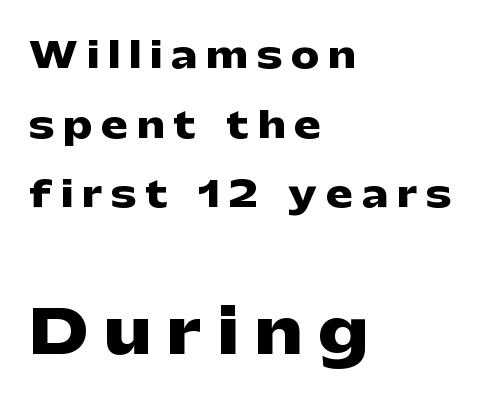
Display-style spreading of the glyphs; the letterfit is very open. Has an underline been added? It has not. Teacher's note: observe the even left margin — that is flush-left alignment. Tall strokes in this sample are plumb rather than angled.
